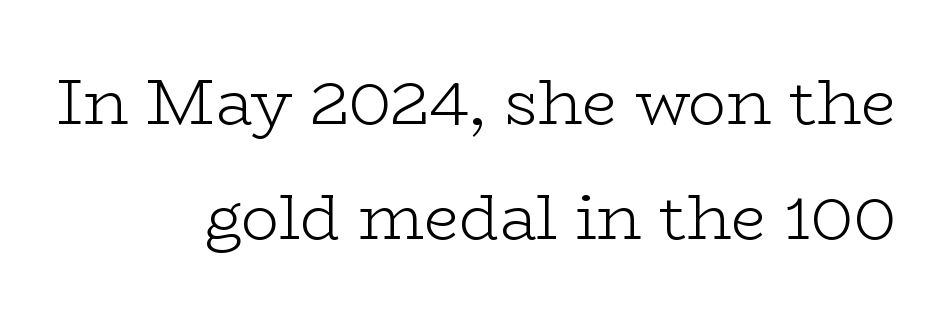
{"serif": "yes", "italic": "no", "bold": "no", "weight": "light", "width": "wide", "stroke_contrast": "low", "x_height": "medium", "monospaced": "no", "underline": "no", "align": "right", "line_spacing_ratio": 1.83, "letter_spacing": "normal", "letter_spacing_em": 0.0, "glyph_px": 63}
